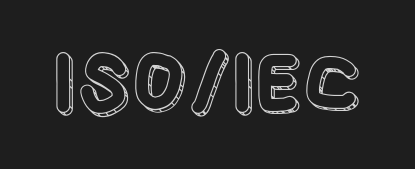
{"italic": "no", "width": "condensed", "x_height": "large", "monospaced": "no", "underline": "no", "letter_spacing": "normal", "letter_spacing_em": 0.0, "glyph_px": 76}
